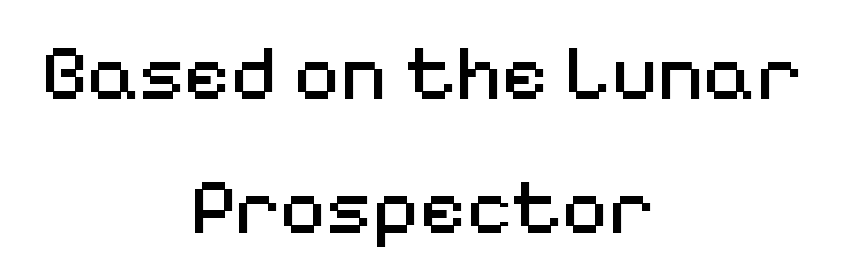
Reading down the block, each line starts at a different indent, mirrored at its end. The axis of the letterforms is exactly vertical. Summary of weight: not heavy and not bold. Compared with typical paragraphs, the rows here are spaced about the same. Clear beneath every line of the passage.
